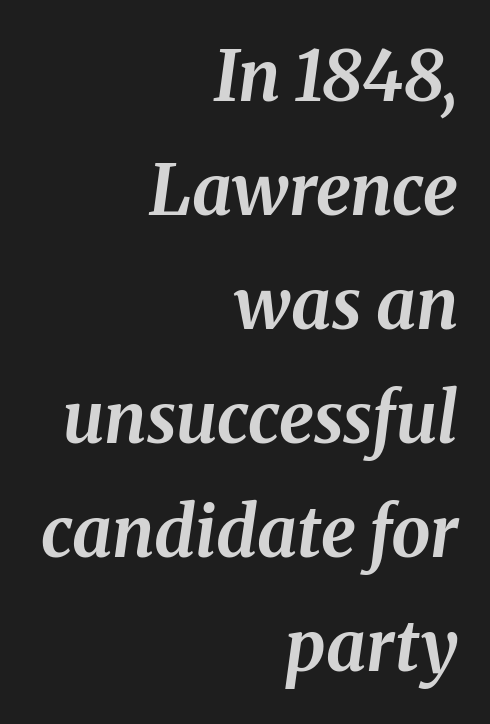
Q: Is the text bold? A: Yes.
Q: Is the text italic (slanted)? A: Yes, it leans right by about 8 degrees.
Q: Is the text underlined? A: No.
Q: How is the paragraph aligned? A: Right-aligned.
Q: Is the spacing between letters normal or unusually wide? A: Normal.
Q: Is the spacing between lines tight, normal or loose? A: Normal.
Q: Width (condensed, normal, or wide)? A: Normal.
Q: Stroke contrast? A: Medium.
Q: x-height? A: Medium.
Q: Monospaced? A: No.
